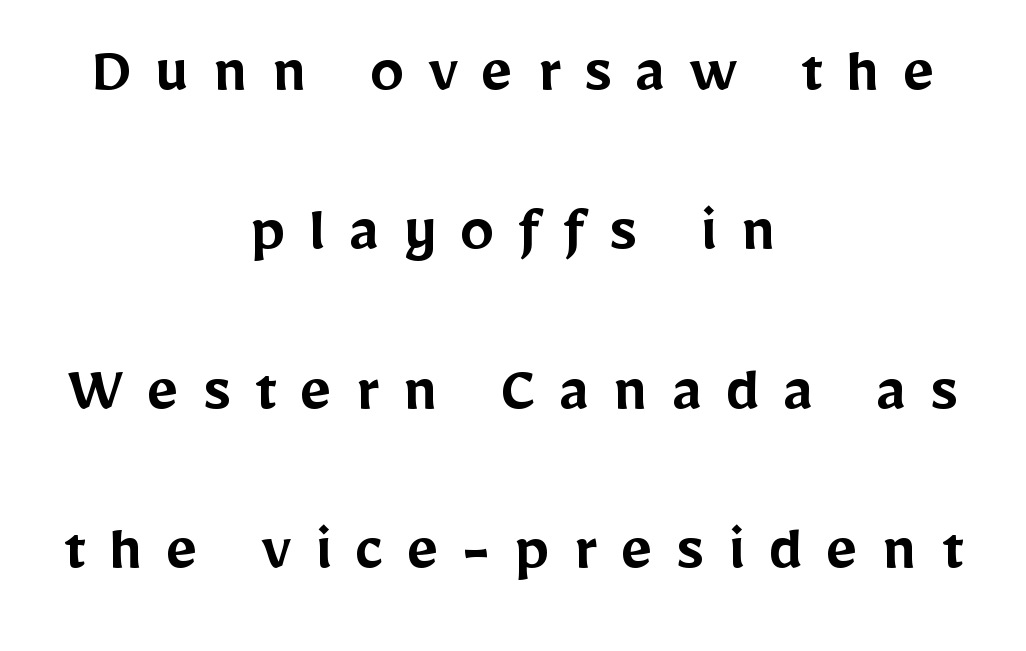
Type without underlining. Nope, no serifs anywhere on these letters. The compositor balanced each line on the midline. Horizontal bands of white between lines are thick stripes.
